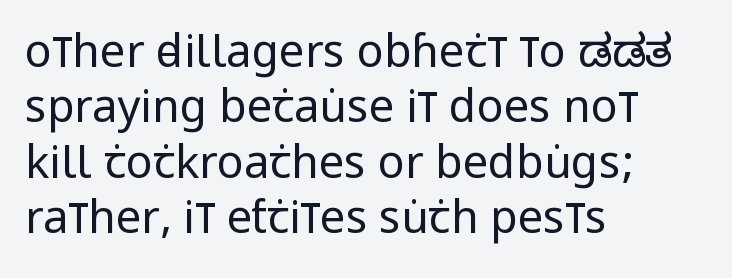
The lettering holds an erect, upright posture throughout. A typesetter would label this face a sans. Weight: not bold — regular or lighter. Casual observation: everything's shoved over to the left. The line texture is even and compact thanks to regular tracking.
